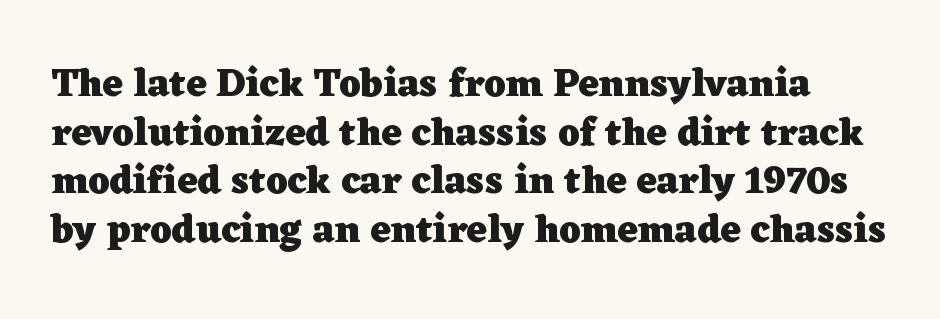
The image shows 39 px heavy, wide serif type, upright; set normal line spacing (1.25x), normal letter spacing, not underlined; low stroke contrast and a medium x-height.
